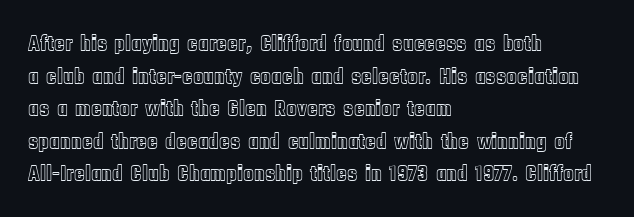
The image shows 22 px text type, upright; set left-aligned, normal line spacing (1.48x), normal letter spacing, not underlined.
